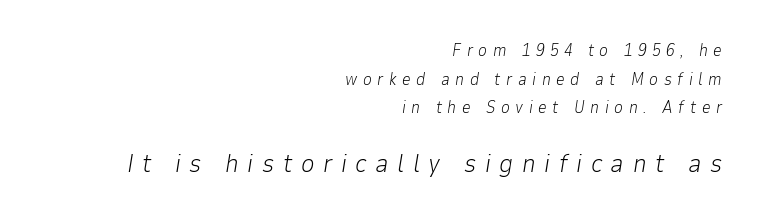
The image shows 26 px text type, italic (leaning right); set right-aligned, normal line spacing (1.69x), unusually wide letter spacing (+0.33 em), not underlined; the second (bottom) block is 1.53x larger.
